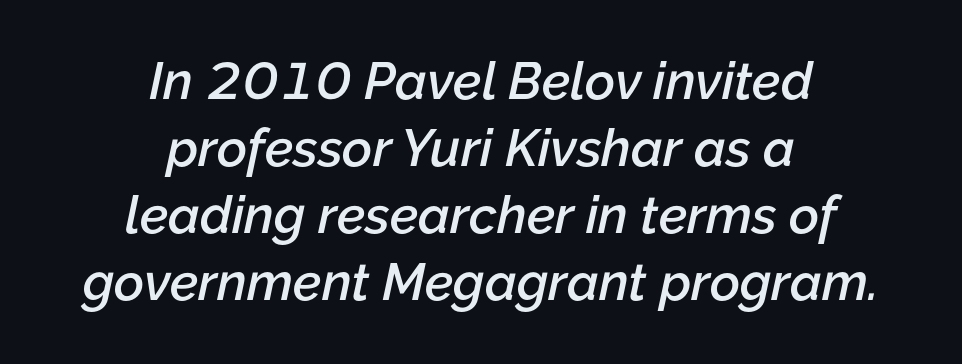
The image shows 52 px semibold type, italic (leaning right); set centered, normal line spacing (1.29x), normal letter spacing, not underlined; low stroke contrast and a medium x-height.
